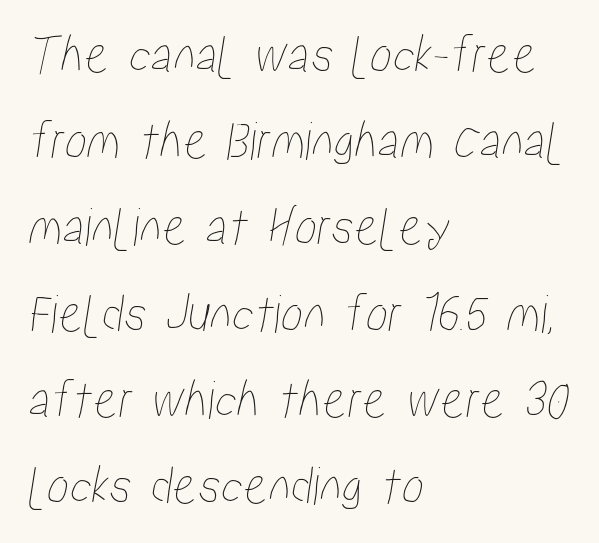
Q: Is the text underlined? A: No.
Q: How is the paragraph aligned? A: Left-aligned.
Q: Is the spacing between letters normal or unusually wide? A: Normal.
Q: Is the spacing between lines tight, normal or loose? A: Normal.
Q: Width (condensed, normal, or wide)? A: Condensed.
Q: Stroke contrast? A: Low.
Q: x-height? A: Medium.
Q: Monospaced? A: No.
